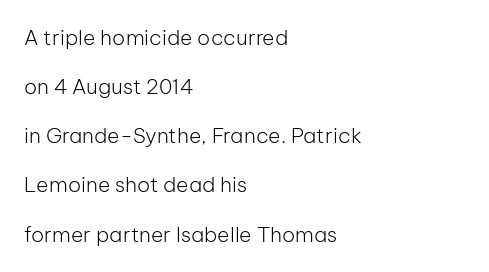
No word sits above an underline. The lettering stays uniformly vertical, giving the passage a roman look. Notice how the passage keeps a crisp vertical edge on the left only. Look at the tracking — it's just the regular setting, nothing added.
